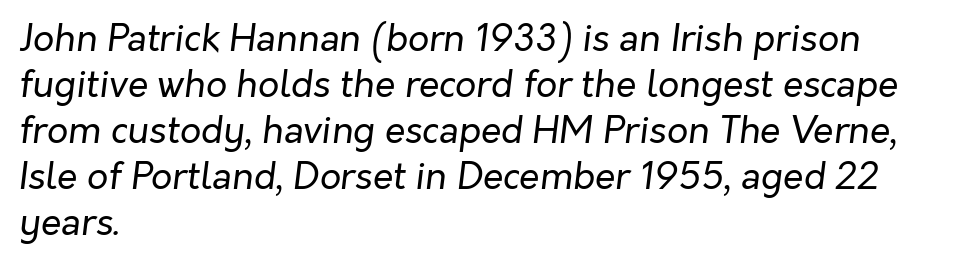
{"italic": "yes", "lean": "right", "slant_degrees": 7, "bold": "no", "weight": "regular", "width": "normal", "stroke_contrast": "low", "x_height": "medium", "monospaced": "no", "underline": "no", "align": "left", "line_spacing_ratio": 1.24, "letter_spacing": "normal", "letter_spacing_em": 0.0, "glyph_px": 37}
